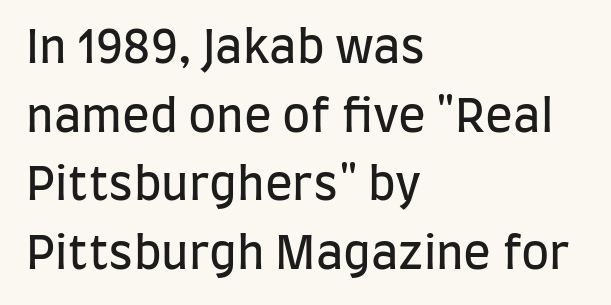
The image shows 46 px regular-weight, condensed sans-serif type, upright; set left-aligned, normal line spacing (1.49x), normal letter spacing, not underlined; low stroke contrast and a large x-height.
